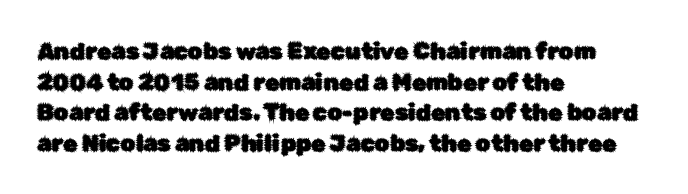
A typesetter would call this leading conventional body-copy spacing. No italicization has been applied; the sample stays upright. Tracking value appears to be zero — textbook default spacing. Short and long lines alike share a common starting point at left. Decoration check: the copy has no underline.
